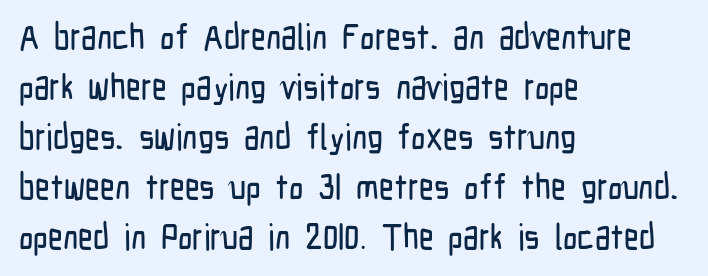
This is the regular roman posture of the typeface. These lines keep a tight, regular rhythm from letter to letter. The rendering uses a moderate line-height, typical for paragraphs. A sans-serif font was chosen for this passage. Quick note: underline off. The face used here is proportionally spaced, like ordinary book or web type.
